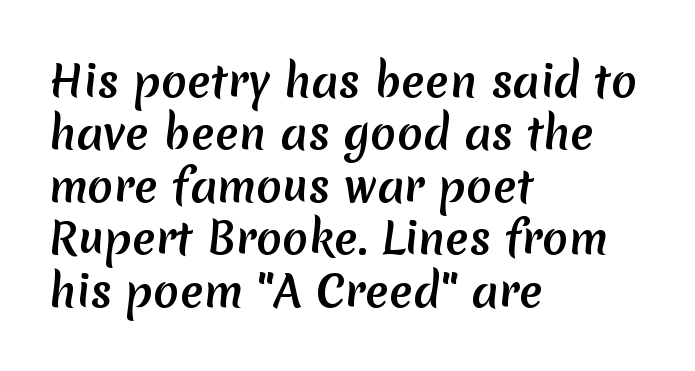
Q: Is the typeface a serif or a sans-serif typeface? A: Sans-serif.
Q: Is the text underlined? A: No.
Q: How is the paragraph aligned? A: Left-aligned.
Q: Is the spacing between letters normal or unusually wide? A: Normal.
Q: Width (condensed, normal, or wide)? A: Normal.
Q: Stroke contrast? A: Medium.
Q: x-height? A: Medium.
Q: Monospaced? A: No.
